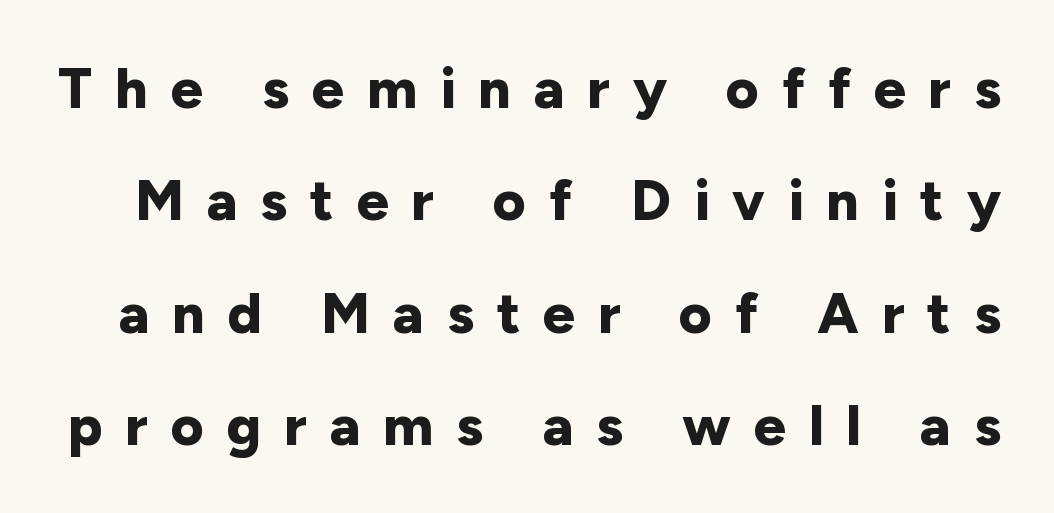
Q: Is the text bold? A: Yes.
Q: Is the text italic (slanted)? A: No, it is upright.
Q: Is the typeface a serif or a sans-serif typeface? A: Sans-serif.
Q: Is the text underlined? A: No.
Q: Is the spacing between letters normal or unusually wide? A: Unusually wide.
Q: Is the spacing between lines tight, normal or loose? A: Loose.
Q: Width (condensed, normal, or wide)? A: Normal.
Q: Stroke contrast? A: Low.
Q: x-height? A: Medium.
Q: Monospaced? A: No.
